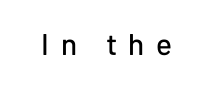
The image shows 30 px sans-serif type, upright; set unusually wide letter spacing (+0.38 em), not underlined; low stroke contrast and a medium x-height.
